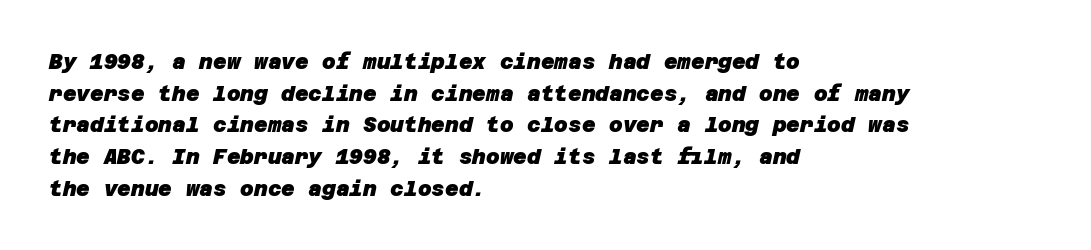
{"bold": "yes", "underline": "no", "align": "left", "line_spacing": "normal", "line_spacing_ratio": 1.51, "letter_spacing": "normal", "letter_spacing_em": 0.0, "glyph_px": 21}
